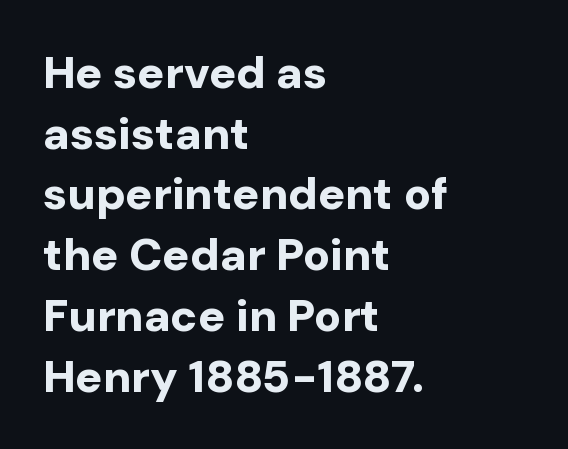
The image shows 45 px bold sans-serif type, upright; set left-aligned, normal line spacing (1.35x), normal letter spacing, not underlined; low stroke contrast and a medium x-height.
